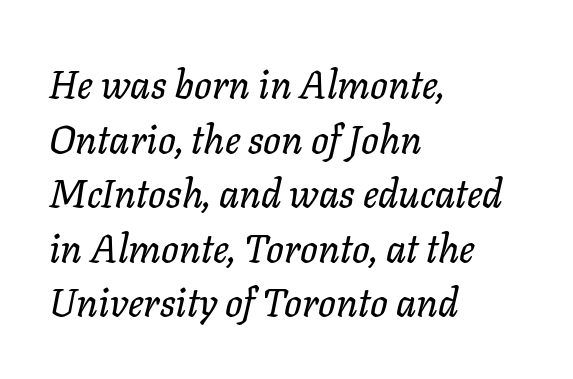
Q: Is the text italic (slanted)? A: Yes, it leans right by about 11 degrees.
Q: Is the text underlined? A: No.
Q: How is the paragraph aligned? A: Left-aligned.
Q: Is the spacing between letters normal or unusually wide? A: Normal.
Q: Is the spacing between lines tight, normal or loose? A: Normal.
Q: Width (condensed, normal, or wide)? A: Normal.
Q: Stroke contrast? A: Low.
Q: x-height? A: Medium.
Q: Monospaced? A: No.
